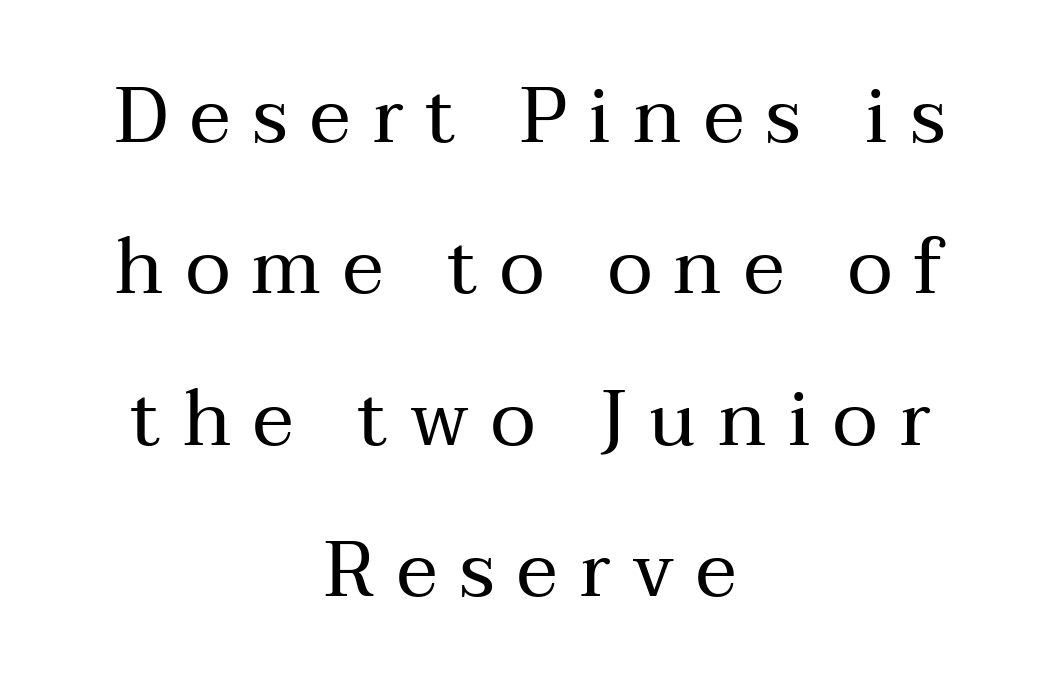
Q: Is the text bold? A: No.
Q: Is the text italic (slanted)? A: No, it is upright.
Q: Is the typeface a serif or a sans-serif typeface? A: Serif.
Q: Is the text underlined? A: No.
Q: How is the paragraph aligned? A: Centered.
Q: Is the spacing between letters normal or unusually wide? A: Unusually wide.
Q: Is the spacing between lines tight, normal or loose? A: Loose.
Q: Width (condensed, normal, or wide)? A: Normal.
Q: Stroke contrast? A: Medium.
Q: x-height? A: Medium.
Q: Monospaced? A: No.
